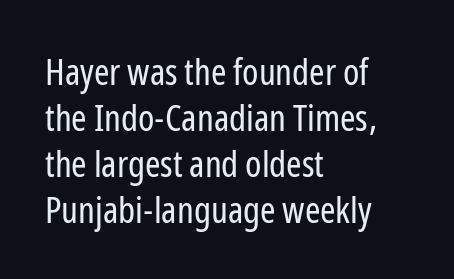
The strip under each line holds only bare page. The rendering keeps characters at their native spacing. Varying glyph widths throughout — classic text-font behaviour. No italicization has been applied; the sample stays upright. Type style note: lacks serifs.
